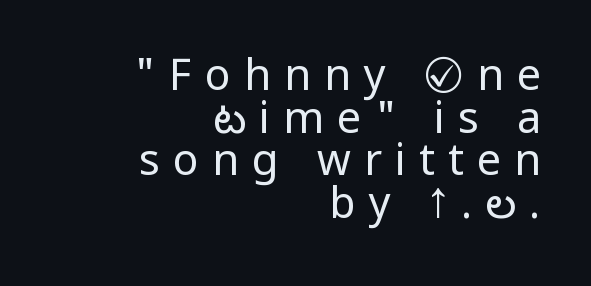
Q: Is the text bold? A: No.
Q: Is the text italic (slanted)? A: No, it is upright.
Q: Is the typeface a serif or a sans-serif typeface? A: Sans-serif.
Q: Is the text underlined? A: No.
Q: How is the paragraph aligned? A: Right-aligned.
Q: Is the spacing between letters normal or unusually wide? A: Unusually wide.
Q: Is the spacing between lines tight, normal or loose? A: Tight.
Q: Width (condensed, normal, or wide)? A: Condensed.
Q: Stroke contrast? A: Low.
Q: x-height? A: Large.
Q: Monospaced? A: No.
